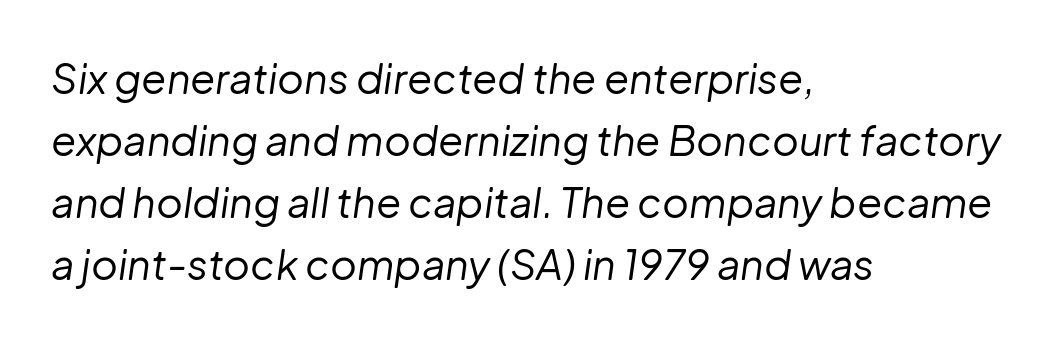
{"italic": "yes", "lean": "right", "slant_degrees": 8, "bold": "no", "weight": "regular", "width": "normal", "stroke_contrast": "low", "x_height": "medium", "monospaced": "no", "underline": "no", "align": "left", "line_spacing": "normal", "line_spacing_ratio": 1.51, "letter_spacing": "normal", "letter_spacing_em": 0.0, "glyph_px": 41}
